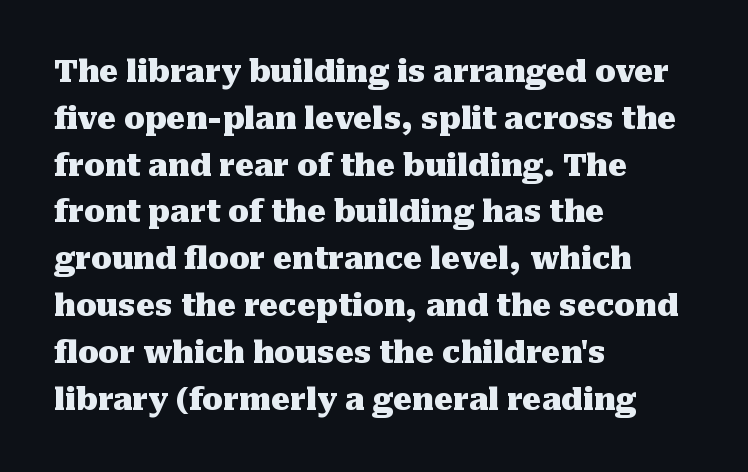
{"serif": "yes", "italic": "no", "bold": "yes", "weight": "heavy", "width": "normal", "stroke_contrast": "medium", "x_height": "medium", "monospaced": "no", "underline": "no", "align": "left", "line_spacing": "normal", "line_spacing_ratio": 1.56, "letter_spacing": "normal", "letter_spacing_em": 0.0, "glyph_px": 30}
